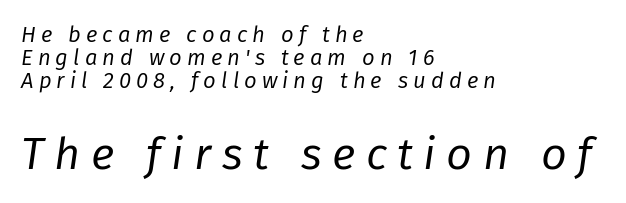
{"italic": "yes", "lean": "right", "slant_degrees": 8, "bold": "no", "weight": "regular", "width": "normal", "stroke_contrast": "low", "x_height": "medium", "monospaced": "no", "underline": "no", "align": "left", "line_spacing": "tight", "line_spacing_ratio": 1.05, "letter_spacing": "wide", "letter_spacing_em": 0.23, "larger_block": "second", "size_ratio": 2.05, "glyph_px": 45}
